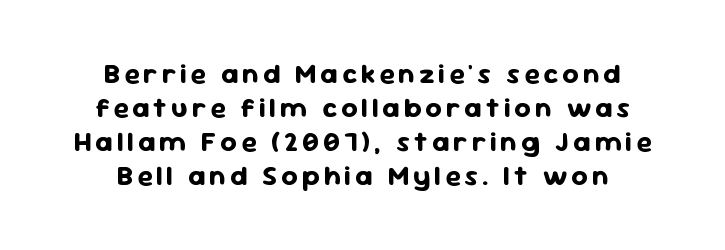
A roman cut, with each character standing at attention. Typesetter's note: full bold, strokes at maximum text heaviness. Varying glyph widths throughout — classic text-font behaviour. Compared with a flush-left layout, this one balances lines on the center instead. Any mark beneath the type? The region is blank. The face used here is a sans, in the tradition of grotesques and geometrics.
